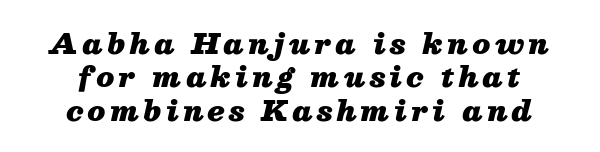
The image shows 28 px heavy type, italic (leaning right); set centered, line spacing 1.19x, not underlined; medium stroke contrast and a medium x-height.
